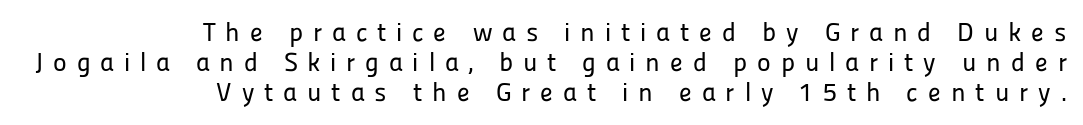
{"italic": "no", "underline": "no", "align": "right", "line_spacing_ratio": 1.16, "letter_spacing": "wide", "letter_spacing_em": 0.38, "glyph_px": 26}
